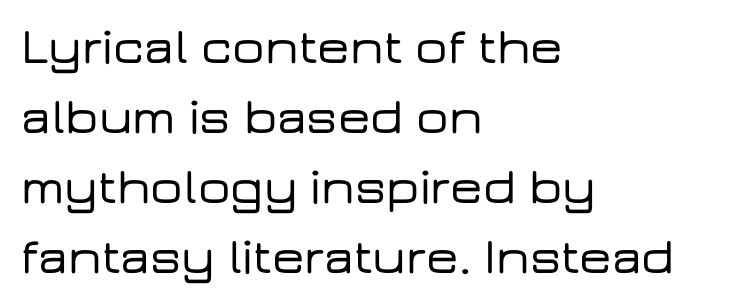
The foot of each line stays bare and open. Is there much room between lines? A standard amount, neither cramped nor airy. The letters advance in unequal steps, a hallmark of proportional type. This rendering employs a face without finishing strokes, i.e., a sans-serif. Compared with a centered layout, this one pins lines to the left instead. Upright lettering throughout.
